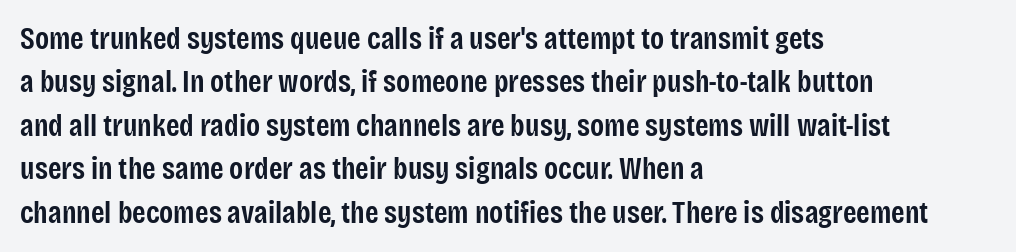
{"serif": "no", "italic": "no", "bold": "semi", "weight": "semibold", "width": "condensed", "stroke_contrast": "low", "x_height": "large", "monospaced": "no", "underline": "no", "align": "left", "line_spacing": "normal", "line_spacing_ratio": 1.4, "letter_spacing": "normal", "letter_spacing_em": 0.0, "glyph_px": 31}
